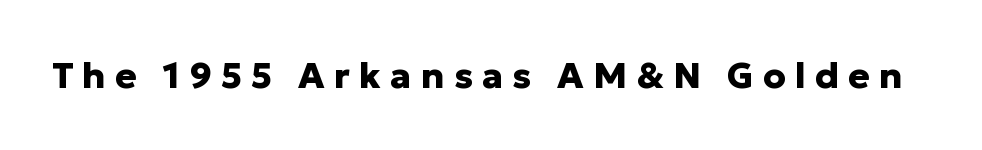
Q: Is the text bold? A: Yes.
Q: Is the text italic (slanted)? A: No, it is upright.
Q: Is the typeface a serif or a sans-serif typeface? A: Sans-serif.
Q: Is the text underlined? A: No.
Q: Is the spacing between letters normal or unusually wide? A: Unusually wide.
Q: Width (condensed, normal, or wide)? A: Normal.
Q: Stroke contrast? A: Low.
Q: x-height? A: Medium.
Q: Monospaced? A: No.
